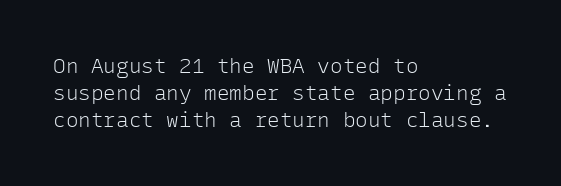
These lines keep a tight, regular rhythm from letter to letter. The rows are spaced the way most documents space them. Nothing heavy about these letters — not bold at all. A roman cut, with each character standing at attention. Check under the words: just untouched page. All the whitespace from short lines collects on the right.
